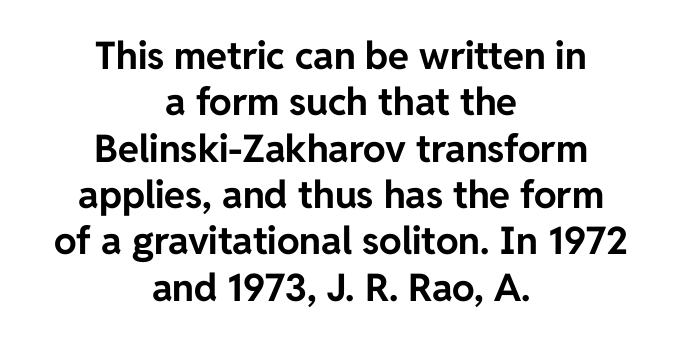
The image shows 38 px bold sans-serif type, upright; set centered, line spacing 1.22x, normal letter spacing, not underlined; low stroke contrast and a medium x-height.
